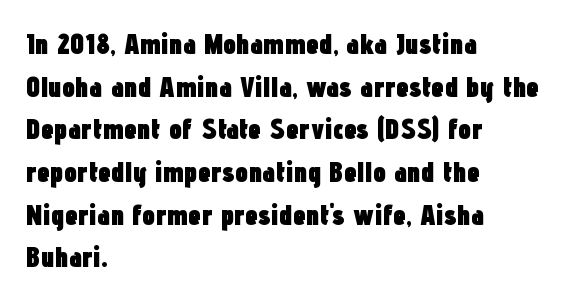
Q: Is the text bold? A: Yes.
Q: Is the text italic (slanted)? A: No, it is upright.
Q: Is the typeface a serif or a sans-serif typeface? A: Sans-serif.
Q: Is the text underlined? A: No.
Q: How is the paragraph aligned? A: Left-aligned.
Q: Is the spacing between letters normal or unusually wide? A: Normal.
Q: Is the spacing between lines tight, normal or loose? A: Normal.
Q: Width (condensed, normal, or wide)? A: Condensed.
Q: Stroke contrast? A: Low.
Q: x-height? A: Medium.
Q: Monospaced? A: No.
